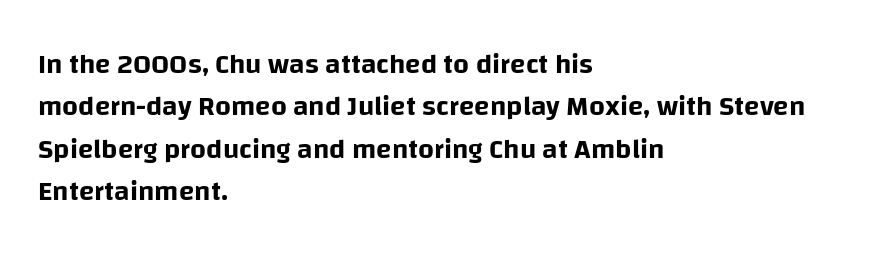
Q: Is the text italic (slanted)? A: No, it is upright.
Q: Is the typeface a serif or a sans-serif typeface? A: Sans-serif.
Q: Is the text underlined? A: No.
Q: How is the paragraph aligned? A: Left-aligned.
Q: Is the spacing between letters normal or unusually wide? A: Normal.
Q: Is the spacing between lines tight, normal or loose? A: Normal.
Q: Width (condensed, normal, or wide)? A: Normal.
Q: Stroke contrast? A: Low.
Q: x-height? A: Large.
Q: Monospaced? A: No.
